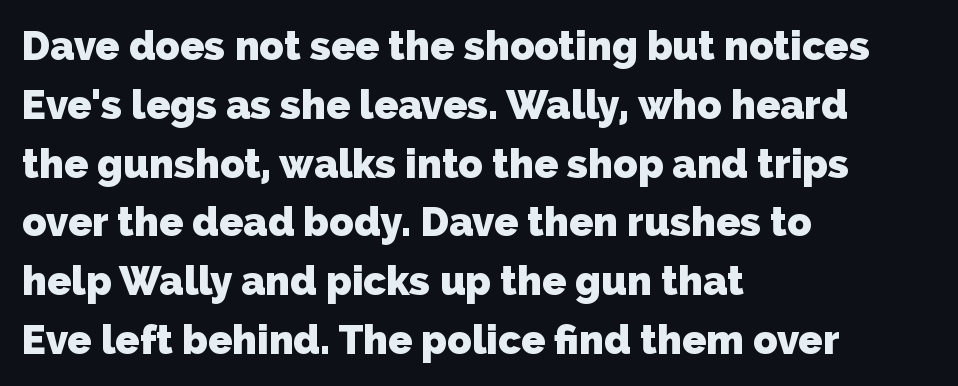
{"serif": "no", "bold": "yes", "weight": "heavy", "width": "normal", "stroke_contrast": "low", "x_height": "medium", "monospaced": "no", "underline": "no", "align": "left", "line_spacing": "normal", "line_spacing_ratio": 1.47, "letter_spacing": "normal", "letter_spacing_em": 0.0, "glyph_px": 40}
